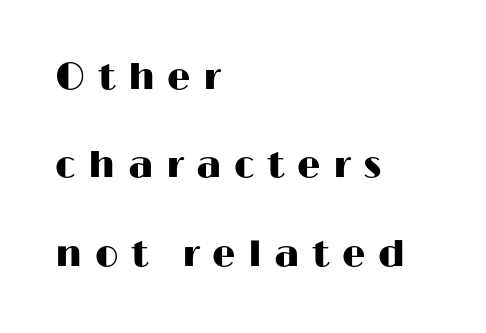
The image shows 37 px wide sans-serif type, upright; set left-aligned, loose line spacing (2.39x), unusually wide letter spacing (+0.34 em), not underlined; high stroke contrast and a medium x-height.
